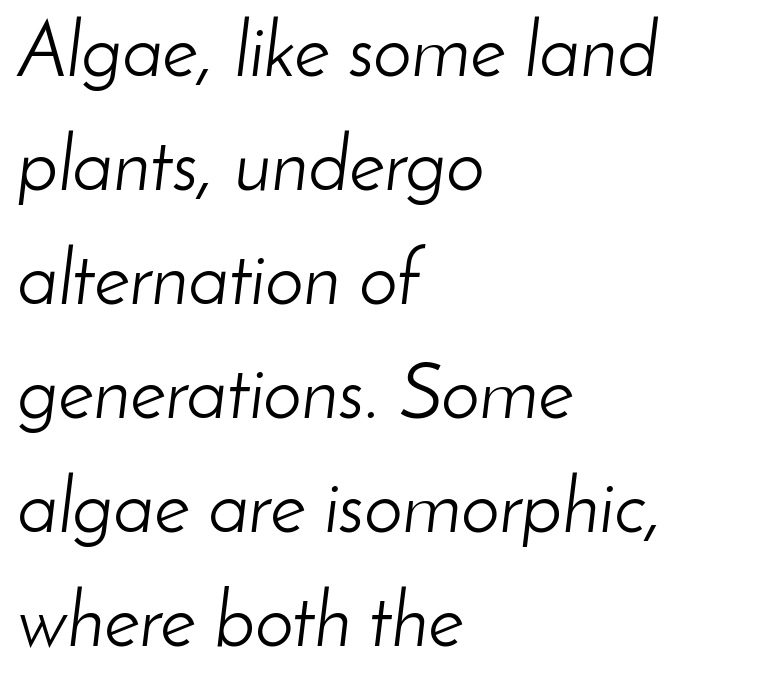
Q: Is the text bold? A: No.
Q: Is the text italic (slanted)? A: Yes, it leans right by about 8 degrees.
Q: Is the text underlined? A: No.
Q: How is the paragraph aligned? A: Left-aligned.
Q: Is the spacing between letters normal or unusually wide? A: Normal.
Q: Is the spacing between lines tight, normal or loose? A: Normal.
Q: Width (condensed, normal, or wide)? A: Normal.
Q: Stroke contrast? A: Low.
Q: x-height? A: Small.
Q: Monospaced? A: No.
